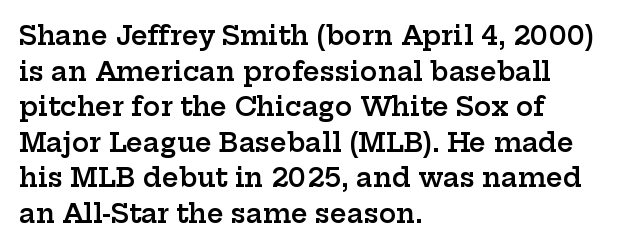
The image shows 26 px text type, upright; set left-aligned, normal line spacing (1.37x), normal letter spacing, not underlined.
